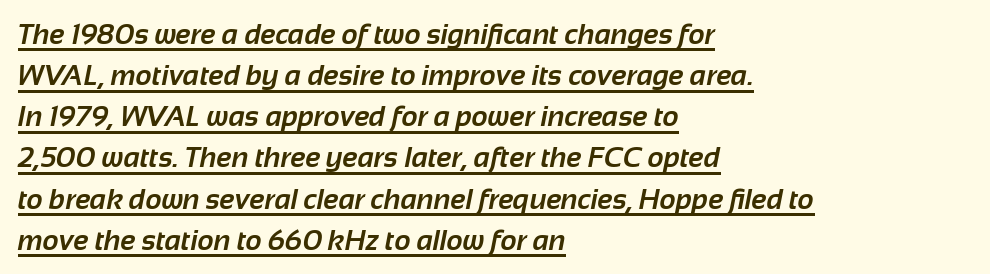
{"serif": "no", "bold": "yes", "weight": "bold", "width": "normal", "stroke_contrast": "low", "x_height": "medium", "monospaced": "no", "underline": "yes", "align": "left", "line_spacing": "normal", "line_spacing_ratio": 1.47, "letter_spacing": "normal", "letter_spacing_em": 0.0, "glyph_px": 28}
